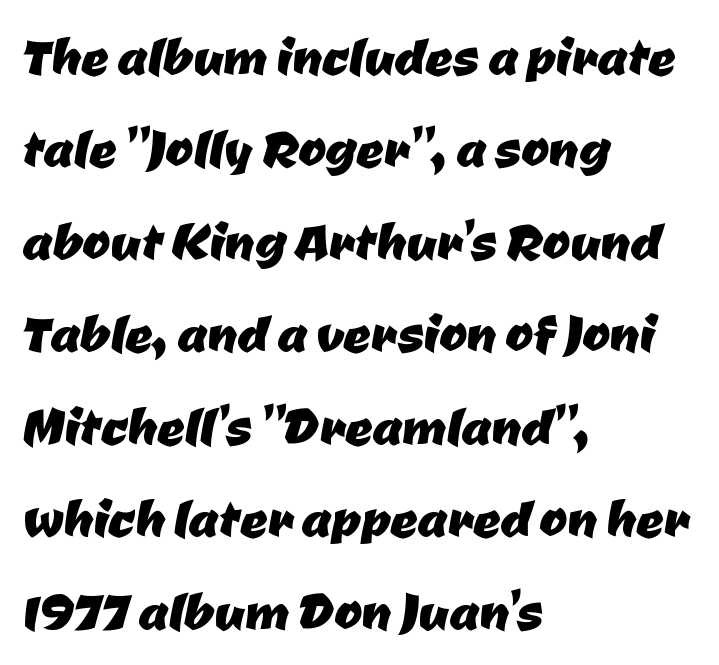
This sample keeps an unexceptional amount of space between lines. Spacing verdict: proportional, widths tailored to each character. One-word summary of the alignment: left. Quick note: underline off.
